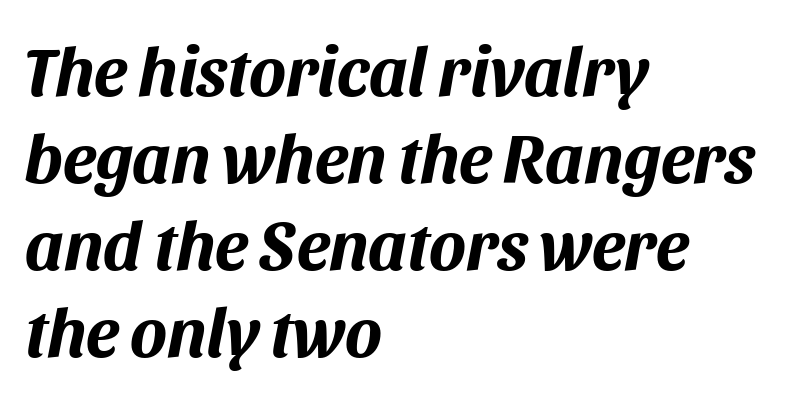
{"italic": "yes", "lean": "right", "slant_degrees": 11, "bold": "yes", "weight": "bold", "width": "normal", "stroke_contrast": "medium", "x_height": "large", "monospaced": "no", "underline": "no", "align": "left", "line_spacing": "normal", "line_spacing_ratio": 1.26, "letter_spacing": "normal", "letter_spacing_em": 0.0, "glyph_px": 69}
